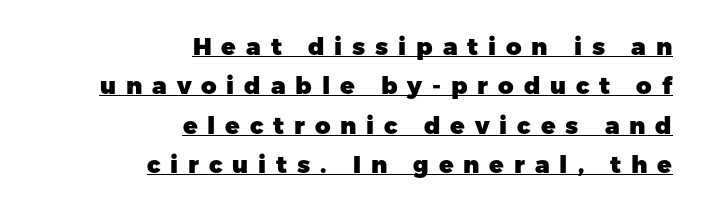
The image shows 24 px bold type, upright; set right-aligned, normal line spacing (1.64x), unusually wide letter spacing (+0.41 em), underlined.
